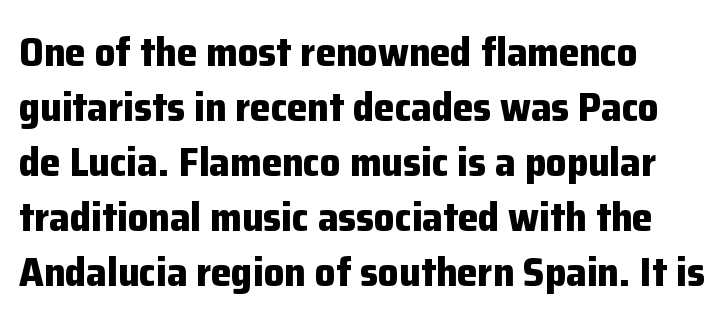
{"serif": "no", "italic": "no", "bold": "yes", "weight": "bold", "width": "normal", "stroke_contrast": "low", "x_height": "medium", "monospaced": "no", "underline": "no", "align": "left", "line_spacing": "normal", "line_spacing_ratio": 1.34, "letter_spacing": "normal", "letter_spacing_em": 0.0, "glyph_px": 41}
